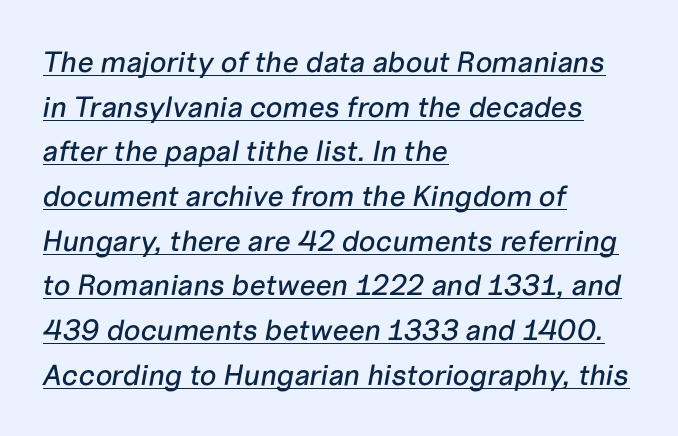
The image shows 29 px text type, italic (leaning right); set left-aligned, normal line spacing (1.54x), normal letter spacing, underlined; low stroke contrast and a medium x-height.
